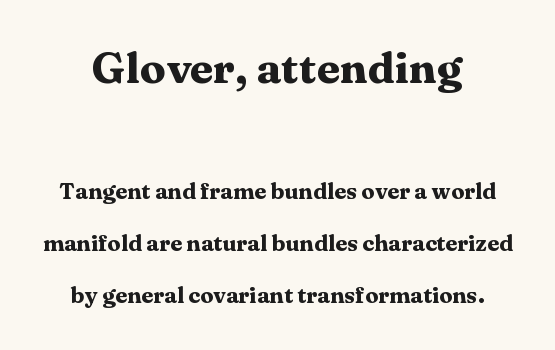
Q: Is the text bold? A: Yes.
Q: Is the text italic (slanted)? A: No, it is upright.
Q: Is the typeface a serif or a sans-serif typeface? A: Serif.
Q: Is the text underlined? A: No.
Q: Is the spacing between letters normal or unusually wide? A: Normal.
Q: Is the spacing between lines tight, normal or loose? A: Loose.
Q: Which block of text is set in a larger size, the first (top) or the second (bottom)? A: The first (top) one.
Q: Width (condensed, normal, or wide)? A: Wide.
Q: Stroke contrast? A: Medium.
Q: x-height? A: Medium.
Q: Monospaced? A: No.
